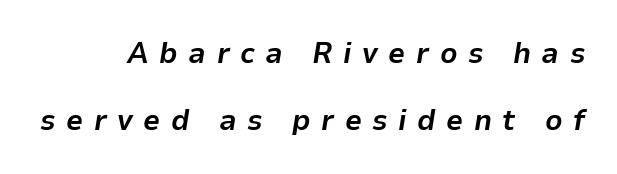
The image shows 30 px bold type, italic (leaning right); set loose line spacing (2.24x), unusually wide letter spacing (+0.35 em), not underlined; low stroke contrast and a medium x-height.
